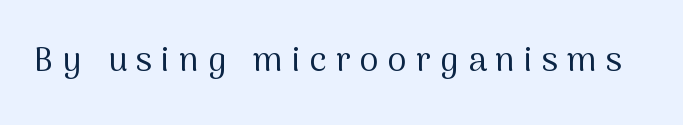
The image shows 34 px regular-weight sans-serif type, upright; set unusually wide letter spacing (+0.27 em), not underlined; medium stroke contrast and a medium x-height.
